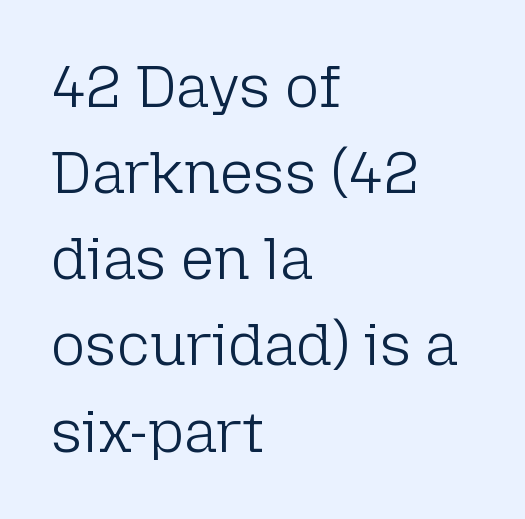
The image shows 59 px light sans-serif type, upright; set left-aligned, normal line spacing (1.46x), normal letter spacing, not underlined; low stroke contrast and a medium x-height.
